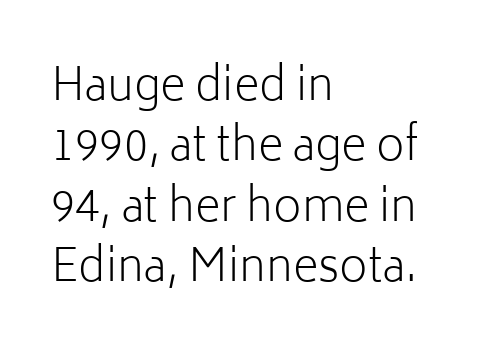
Q: Is the text bold? A: No.
Q: Is the text italic (slanted)? A: No, it is upright.
Q: Is the typeface a serif or a sans-serif typeface? A: Sans-serif.
Q: Is the text underlined? A: No.
Q: How is the paragraph aligned? A: Left-aligned.
Q: Is the spacing between letters normal or unusually wide? A: Normal.
Q: Is the spacing between lines tight, normal or loose? A: Normal.
Q: Width (condensed, normal, or wide)? A: Normal.
Q: Stroke contrast? A: Low.
Q: x-height? A: Medium.
Q: Monospaced? A: No.
